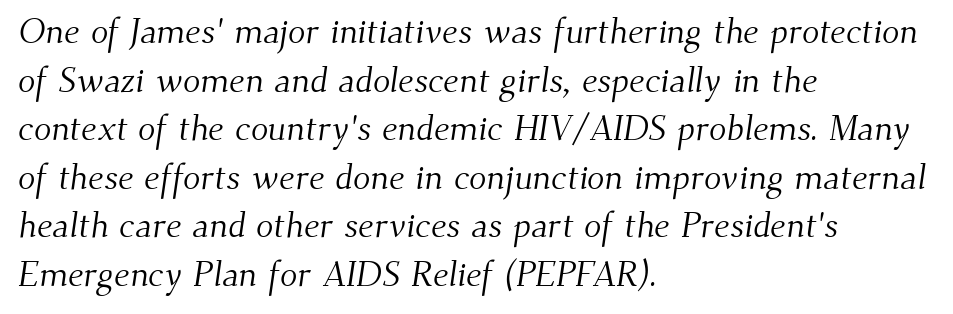
Q: Is the text bold? A: No.
Q: Is the typeface a serif or a sans-serif typeface? A: Serif.
Q: Is the text underlined? A: No.
Q: How is the paragraph aligned? A: Left-aligned.
Q: Is the spacing between letters normal or unusually wide? A: Normal.
Q: Is the spacing between lines tight, normal or loose? A: Normal.
Q: Width (condensed, normal, or wide)? A: Normal.
Q: Stroke contrast? A: Medium.
Q: x-height? A: Small.
Q: Monospaced? A: No.
